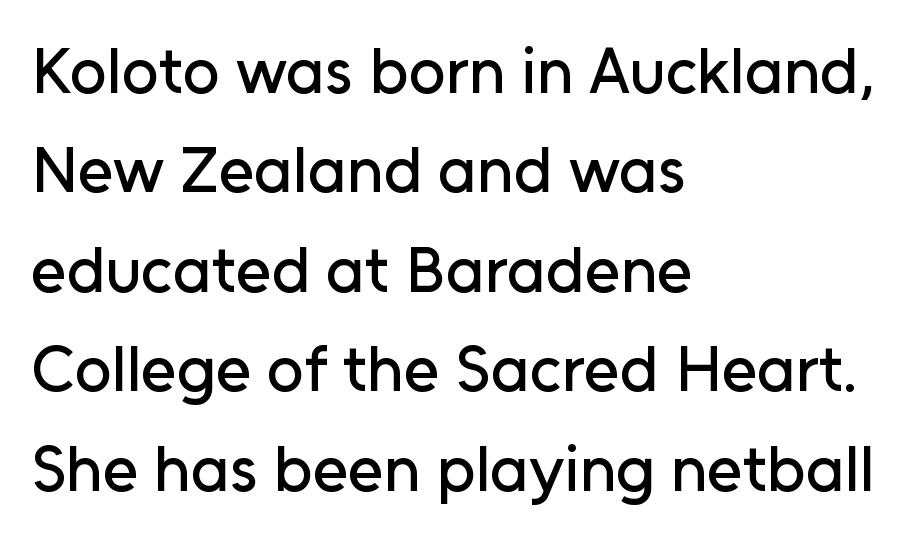
The image shows 65 px sans-serif type, upright; set left-aligned, normal line spacing (1.53x), normal letter spacing, not underlined; low stroke contrast and a medium x-height.
